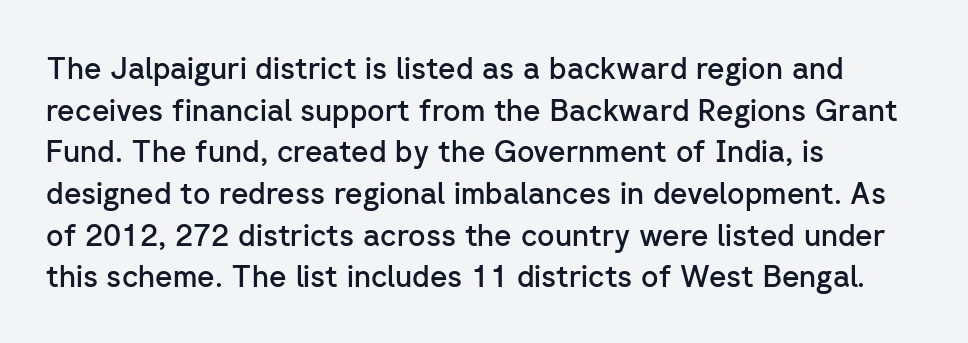
Look at the bottom of the vertical strokes: they stop flat, with no serifs. Summary of vertical rhythm: regular, with standard interline spacing. The axis of the letterforms is exactly vertical. Note the varied advance widths — an 'i' is clearly narrower than an 'm'.
